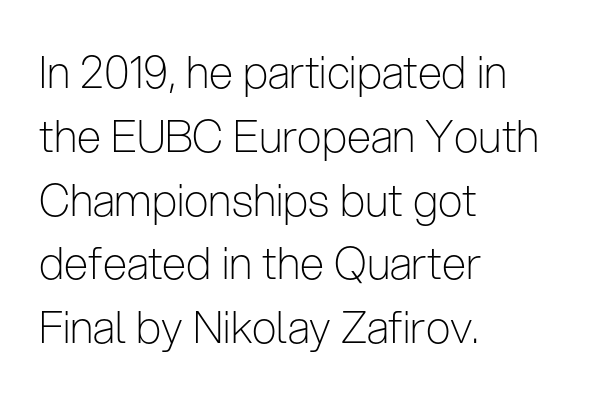
The image shows 44 px light, condensed sans-serif type, upright; set left-aligned, normal line spacing (1.45x), normal letter spacing, not underlined; low stroke contrast and a medium x-height.
